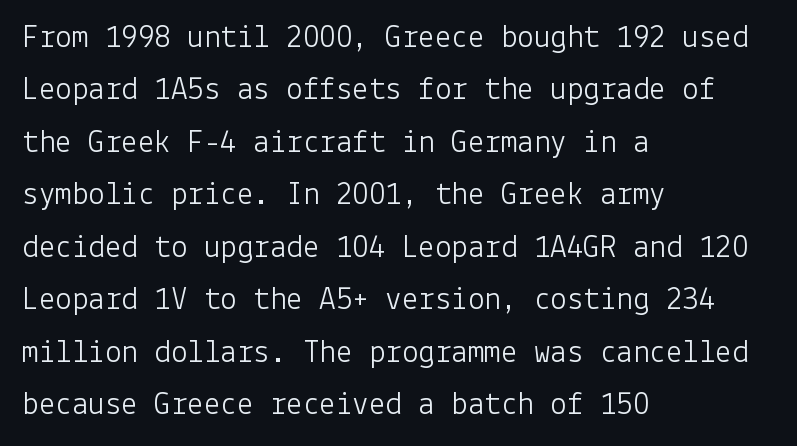
The image shows 33 px light sans-serif type, upright; set left-aligned, normal line spacing (1.59x), normal letter spacing, not underlined; low stroke contrast and a medium x-height.
